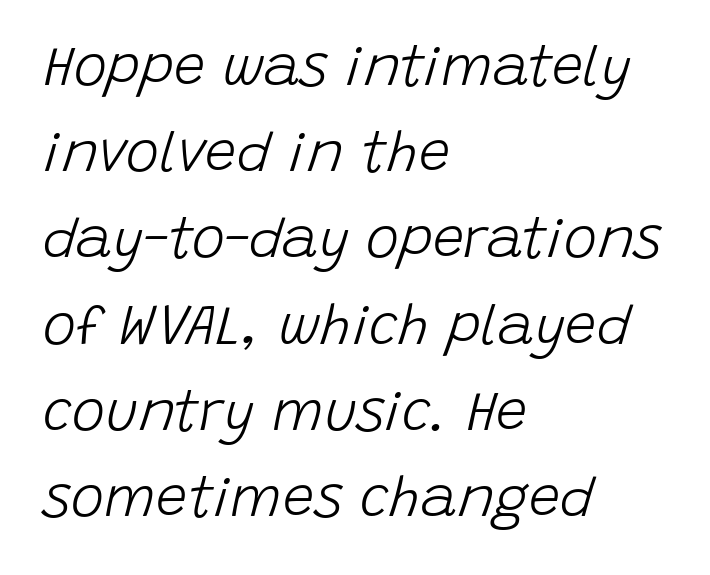
{"italic": "yes", "lean": "right", "slant_degrees": 15, "bold": "no", "weight": "light", "width": "normal", "stroke_contrast": "low", "x_height": "large", "monospaced": "no", "underline": "no", "align": "left", "line_spacing": "normal", "line_spacing_ratio": 1.54, "letter_spacing": "normal", "letter_spacing_em": 0.0, "glyph_px": 56}
